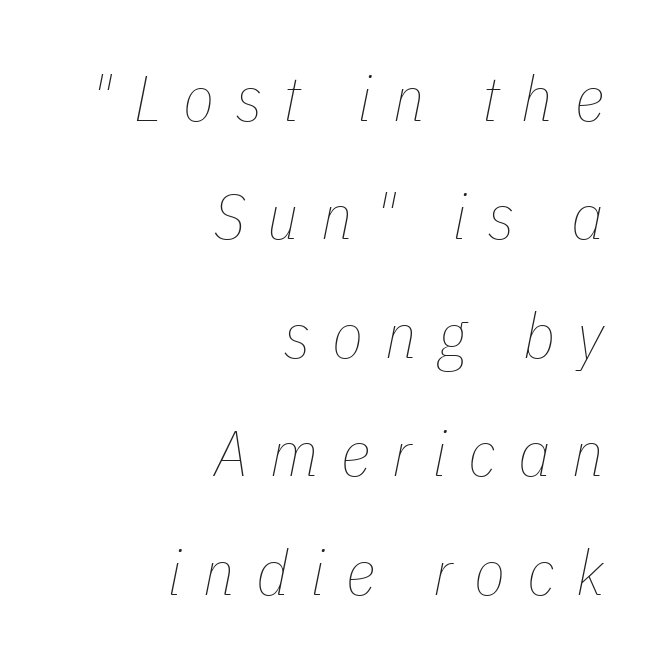
Q: Is the text bold? A: No.
Q: Is the text italic (slanted)? A: Yes, it leans right by about 11 degrees.
Q: Is the text underlined? A: No.
Q: How is the paragraph aligned? A: Right-aligned.
Q: Is the spacing between letters normal or unusually wide? A: Unusually wide.
Q: Width (condensed, normal, or wide)? A: Condensed.
Q: Stroke contrast? A: Low.
Q: x-height? A: Medium.
Q: Monospaced? A: No.
